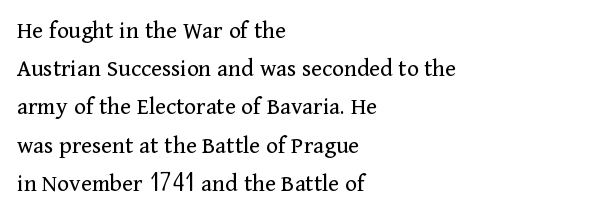
The image shows 25 px text type, upright; set left-aligned, normal line spacing (1.53x), normal letter spacing, not underlined.
